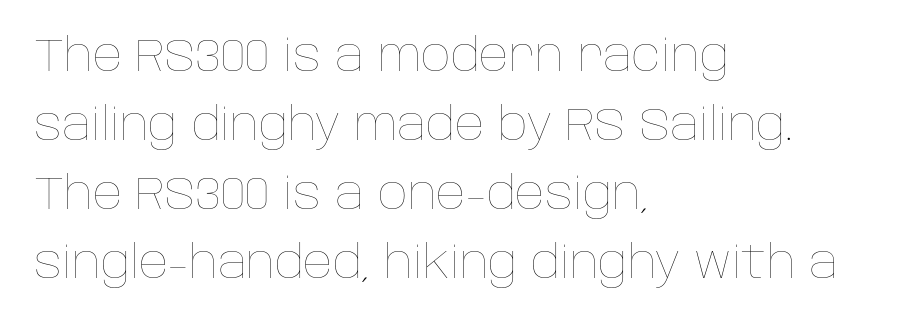
Q: Is the text bold? A: No.
Q: Is the text italic (slanted)? A: No, it is upright.
Q: Is the text underlined? A: No.
Q: How is the paragraph aligned? A: Left-aligned.
Q: Is the spacing between letters normal or unusually wide? A: Normal.
Q: Is the spacing between lines tight, normal or loose? A: Normal.
Q: Width (condensed, normal, or wide)? A: Normal.
Q: Stroke contrast? A: Low.
Q: x-height? A: Large.
Q: Monospaced? A: No.
